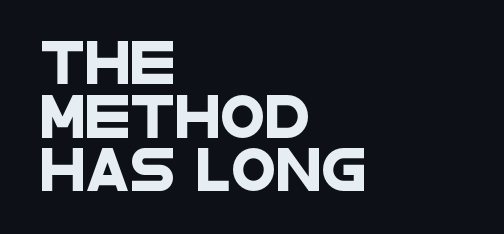
Q: Is the typeface a serif or a sans-serif typeface? A: Sans-serif.
Q: Is the text underlined? A: No.
Q: How is the paragraph aligned? A: Left-aligned.
Q: Is the spacing between letters normal or unusually wide? A: Normal.
Q: Is the spacing between lines tight, normal or loose? A: Normal.
Q: Width (condensed, normal, or wide)? A: Wide.
Q: Stroke contrast? A: Low.
Q: x-height? A: Large.
Q: Monospaced? A: No.
